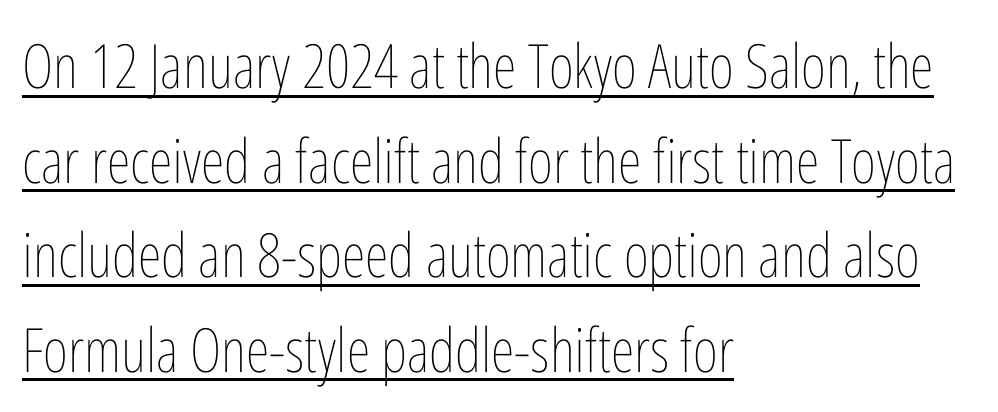
A typographer would call this underscored text. Every stem runs plumb, perpendicular to the baseline. A normal amount of white space separates one row of letters from the next. The rendering uses natural spacing where letterforms have individual widths. This reads as an unemphasized weight, regular at the heaviest. These lines keep a tight, regular rhythm from letter to letter.
